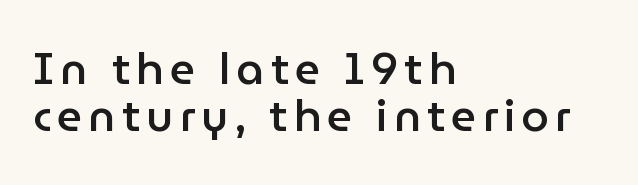
Q: Is the text bold? A: Semi-bold.
Q: Is the text italic (slanted)? A: No, it is upright.
Q: Is the typeface a serif or a sans-serif typeface? A: Sans-serif.
Q: Is the text underlined? A: No.
Q: How is the paragraph aligned? A: Left-aligned.
Q: Is the spacing between lines tight, normal or loose? A: Tight.
Q: Width (condensed, normal, or wide)? A: Normal.
Q: Stroke contrast? A: Low.
Q: x-height? A: Medium.
Q: Monospaced? A: No.
